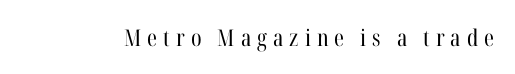
Type without underlining. Notice how the stems are strictly vertical — no italics here. Is the letter spacing exaggerated? Yes — the characters are pushed far apart. Heaviness? Minimal to ordinary, like unemphasized prose.
